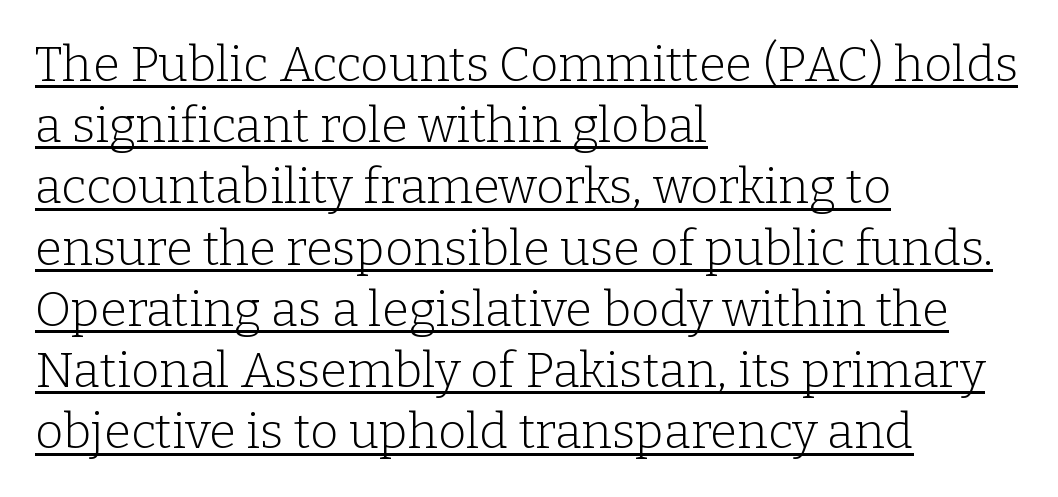
The image shows 49 px light serif type, upright; set left-aligned, normal line spacing (1.25x), normal letter spacing, underlined; low stroke contrast and a medium x-height.
